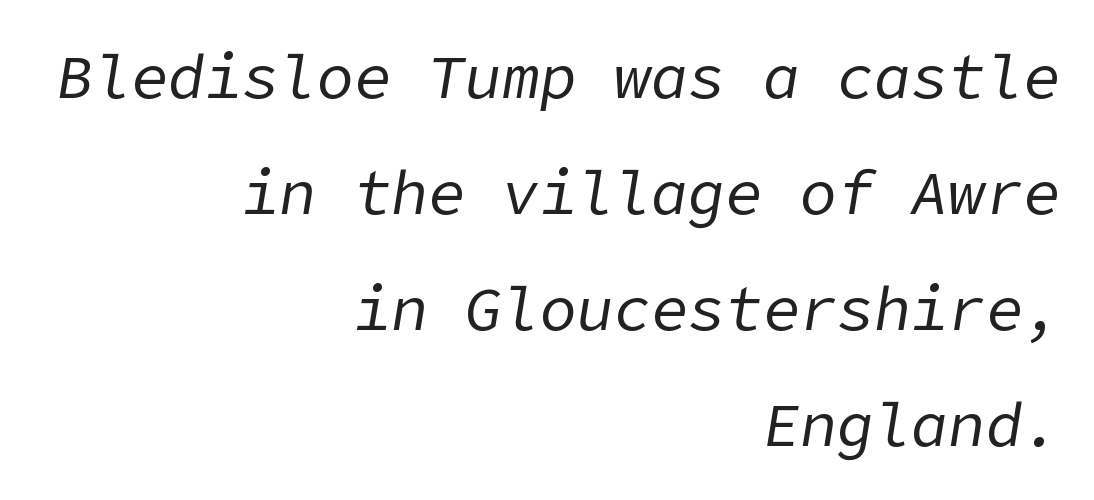
{"italic": "yes", "lean": "right", "slant_degrees": 9, "bold": "no", "weight": "regular", "width": "normal", "stroke_contrast": "low", "x_height": "medium", "underline": "no", "align": "right", "line_spacing_ratio": 1.87, "letter_spacing": "normal", "letter_spacing_em": 0.0, "glyph_px": 62}
